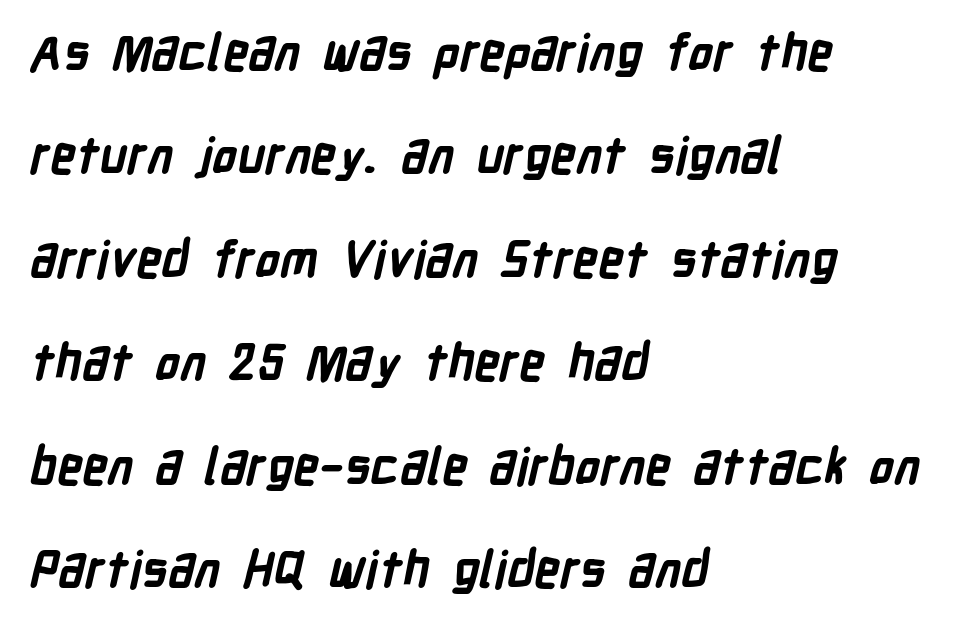
Q: Is the text bold? A: Yes.
Q: Is the typeface a serif or a sans-serif typeface? A: Sans-serif.
Q: Is the text underlined? A: No.
Q: How is the paragraph aligned? A: Left-aligned.
Q: Is the spacing between letters normal or unusually wide? A: Normal.
Q: Is the spacing between lines tight, normal or loose? A: Loose.
Q: Width (condensed, normal, or wide)? A: Condensed.
Q: Stroke contrast? A: Low.
Q: x-height? A: Medium.
Q: Monospaced? A: No.
